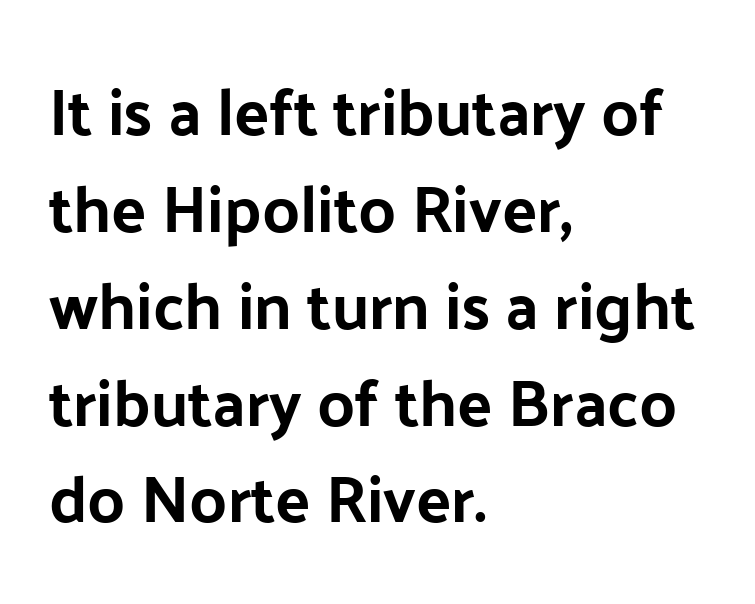
The image shows 65 px sans-serif type, upright; set left-aligned, normal line spacing (1.49x), normal letter spacing, not underlined; low stroke contrast and a medium x-height.
